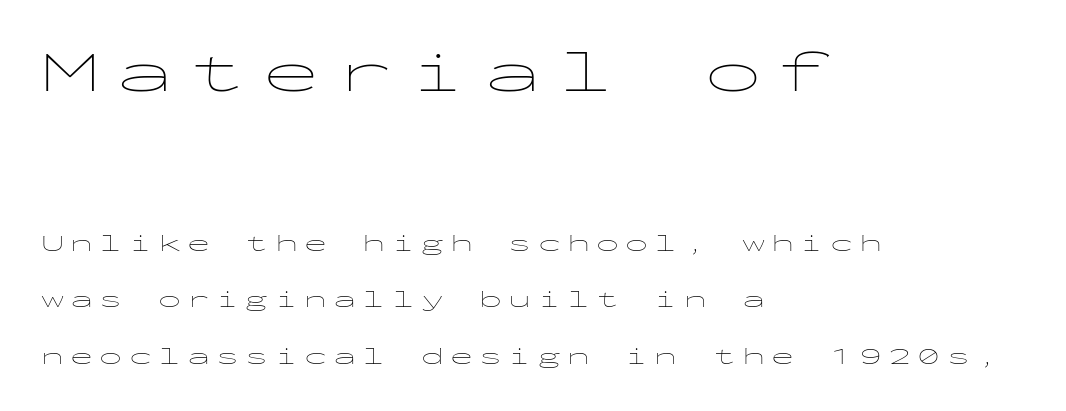
These lines stack with their left ends in a neat column. Letter spacing: wide. Type size steps down from the first block to the second. The vertical gap from one line to the next is large. Nope, no serifs anywhere on these letters. These lines are rendered in a fixed-pitch font.
